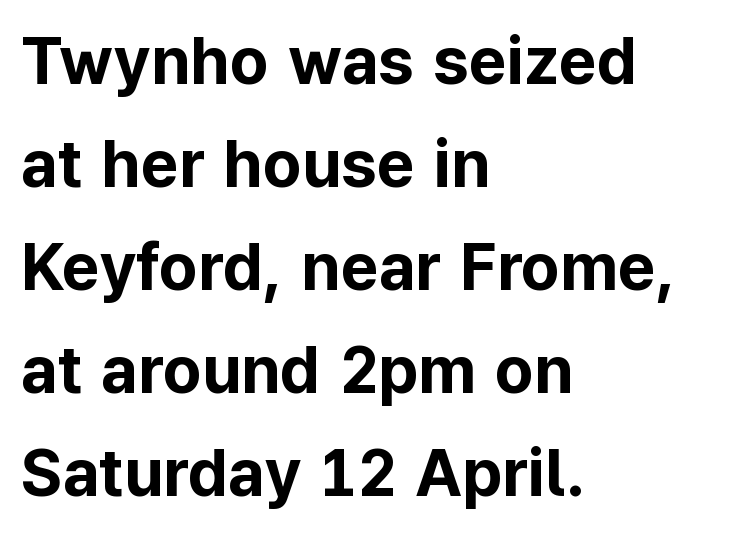
{"serif": "no", "italic": "no", "bold": "yes", "weight": "bold", "width": "normal", "stroke_contrast": "low", "x_height": "medium", "monospaced": "no", "underline": "no", "align": "left", "line_spacing": "normal", "line_spacing_ratio": 1.56, "letter_spacing": "normal", "letter_spacing_em": 0.0, "glyph_px": 66}
